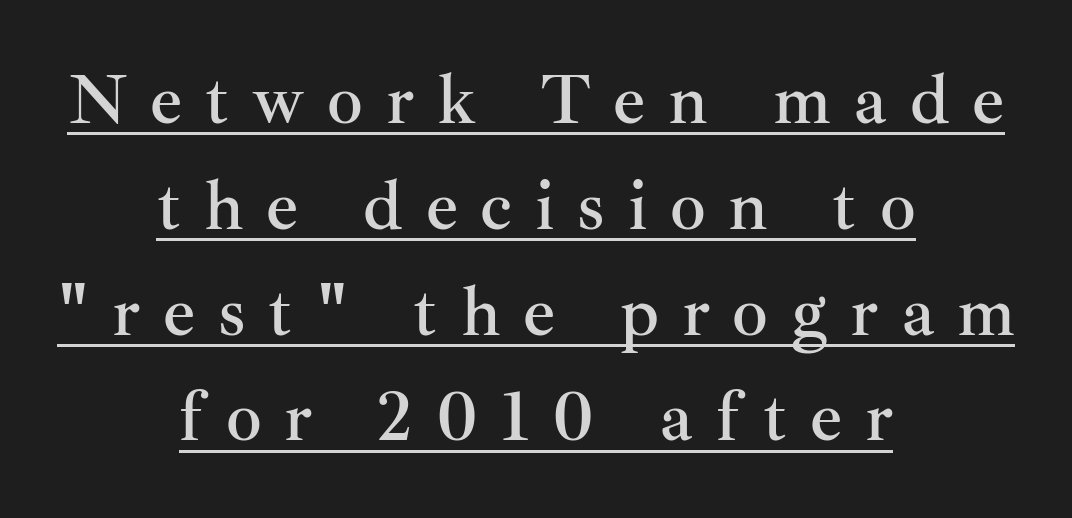
{"serif": "yes", "italic": "no", "width": "normal", "stroke_contrast": "medium", "x_height": "small", "monospaced": "no", "underline": "yes", "align": "center", "line_spacing": "normal", "line_spacing_ratio": 1.49, "letter_spacing": "wide", "letter_spacing_em": 0.32, "glyph_px": 71}
